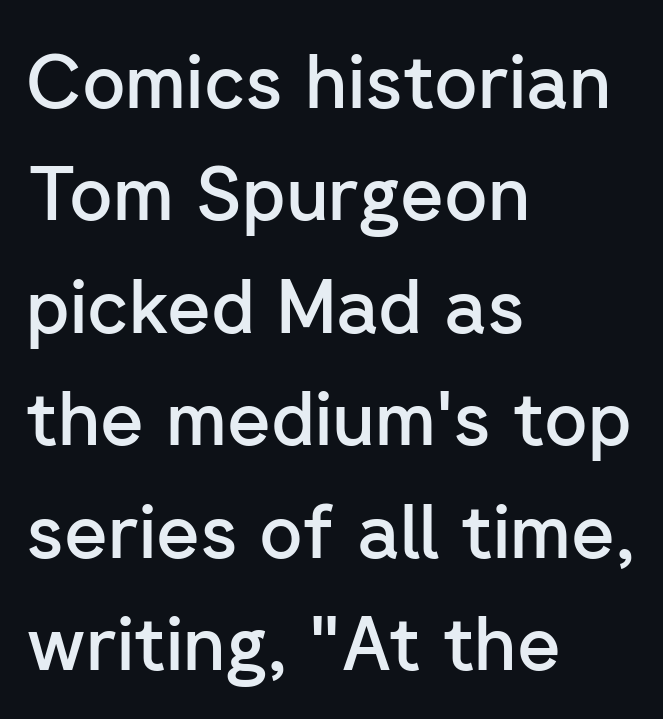
{"serif": "no", "italic": "no", "bold": "semi", "weight": "semibold", "width": "normal", "stroke_contrast": "low", "x_height": "medium", "monospaced": "no", "underline": "no", "align": "left", "line_spacing": "normal", "line_spacing_ratio": 1.5, "letter_spacing": "normal", "letter_spacing_em": 0.0, "glyph_px": 75}
